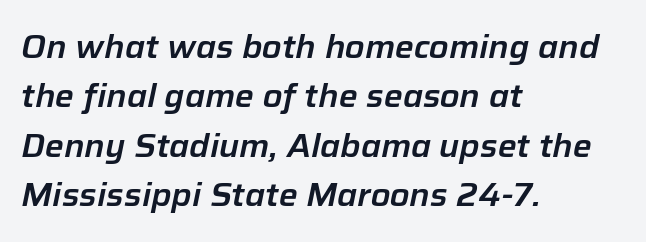
Designer's note — italics engaged. The ragged edge is on the right, which tells us the setting is flush left. This rendering features lettering with no underline. Default kerning and tracking; the words read as compact shapes. Spacing verdict: proportional, widths tailored to each character.
